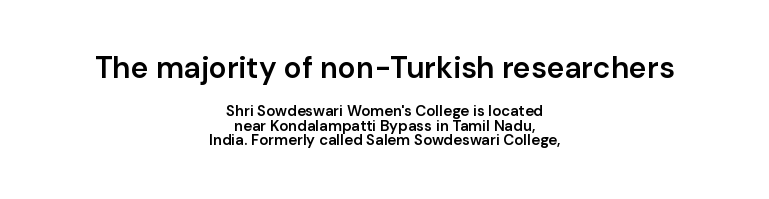
{"serif": "no", "italic": "no", "bold": "semi", "weight": "semibold", "width": "normal", "stroke_contrast": "low", "x_height": "medium", "monospaced": "no", "underline": "no", "align": "center", "line_spacing": "tight", "line_spacing_ratio": 0.97, "letter_spacing": "normal", "letter_spacing_em": 0.0, "larger_block": "first", "size_ratio": 2.0, "glyph_px": 30}
